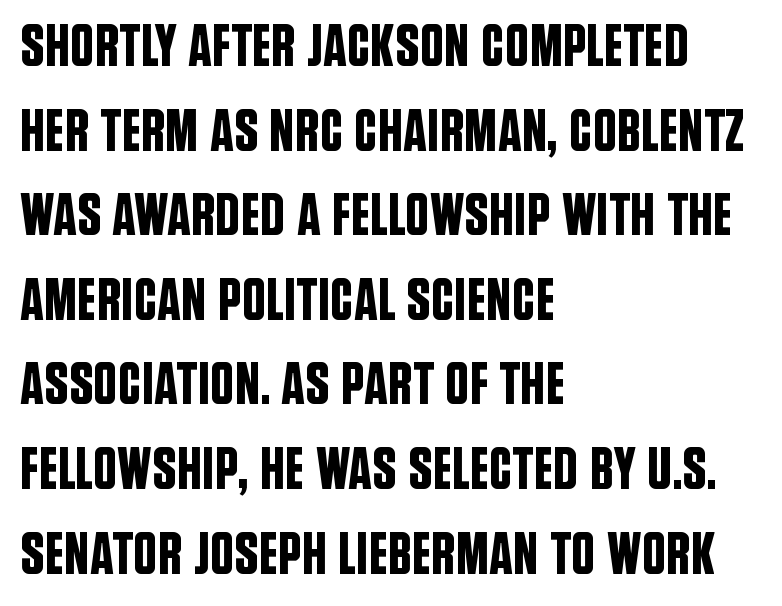
This sample has the flowing, uneven cadence of proportional lettering. Type style note: lacks serifs. Honestly, the row spacing looks completely unremarkable. Posture: straight, roman, zero tilt. Compared with typical body copy, the letter spacing here is the same.
